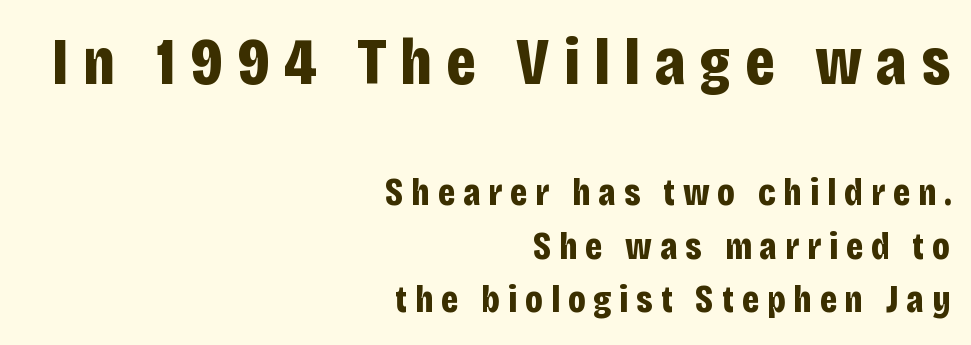
{"serif": "no", "italic": "no", "bold": "yes", "weight": "bold", "width": "condensed", "stroke_contrast": "low", "x_height": "large", "monospaced": "no", "underline": "no", "align": "right", "line_spacing": "normal", "line_spacing_ratio": 1.41, "letter_spacing": "wide", "letter_spacing_em": 0.21, "larger_block": "first", "size_ratio": 1.76, "glyph_px": 67}
